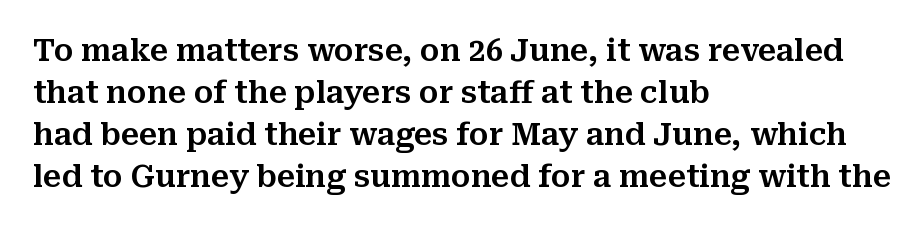
The image shows 30 px serif type, upright; set left-aligned, normal line spacing (1.4x), normal letter spacing, not underlined; medium stroke contrast and a medium x-height.
